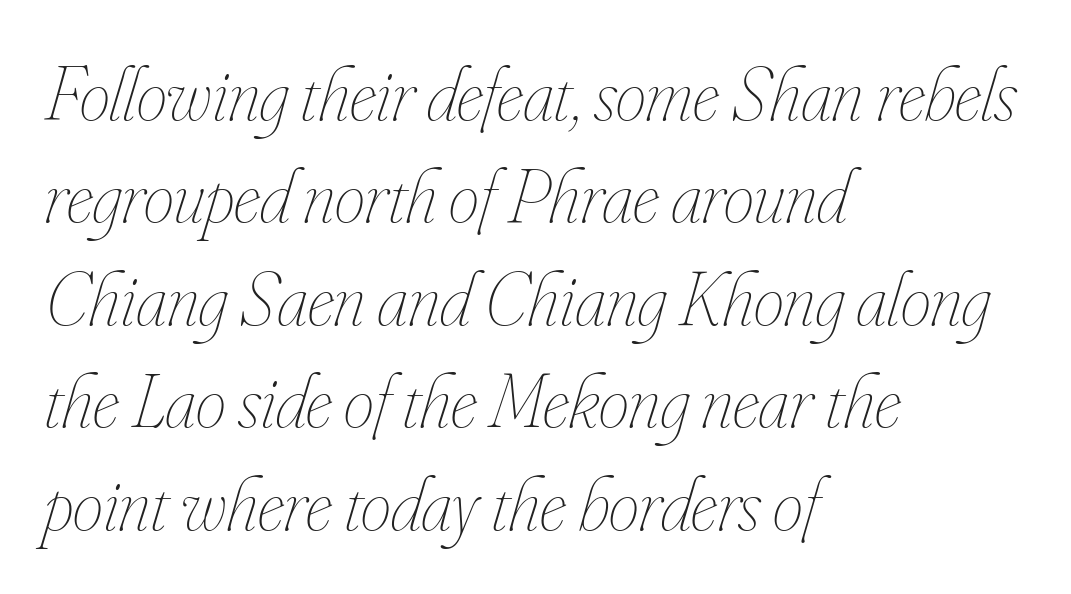
The text carries the slant typical of an italic or oblique font. Notice how the passage keeps a crisp vertical edge on the left only. A bare baseline throughout the passage. Nothing heavy about these letters — not bold at all.
